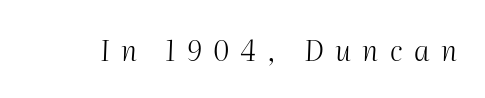
{"italic": "yes", "lean": "right", "slant_degrees": 2, "bold": "no", "weight": "light", "width": "normal", "stroke_contrast": "medium", "x_height": "medium", "monospaced": "no", "underline": "no", "letter_spacing": "wide", "letter_spacing_em": 0.41, "glyph_px": 28}
